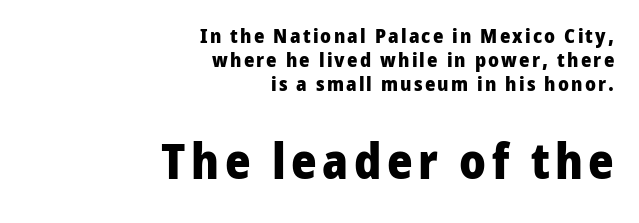
This rendering features lettering with no underline. Look at the stroke-to-counter ratio: heavy, a bold. Right-aligned paragraph, ragged on the left. The later block is typeset at a bigger size than the earlier block. Here the designer chose a conventional face with non-uniform glyph widths.
